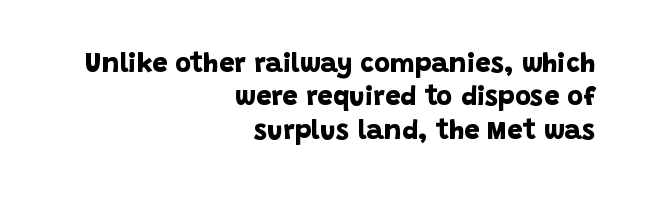
Q: Is the text bold? A: Yes.
Q: Is the text underlined? A: No.
Q: How is the paragraph aligned? A: Right-aligned.
Q: Is the spacing between letters normal or unusually wide? A: Normal.
